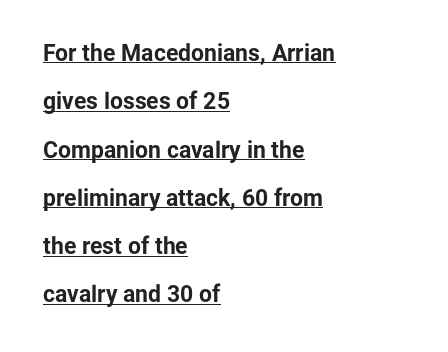
{"italic": "no", "bold": "yes", "underline": "yes", "align": "left", "line_spacing": "loose", "line_spacing_ratio": 2.1, "letter_spacing": "normal", "letter_spacing_em": 0.0, "glyph_px": 23}
